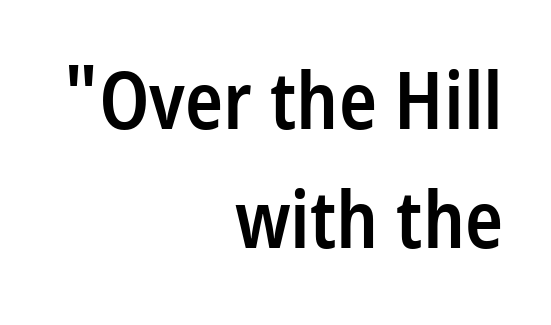
{"serif": "no", "italic": "no", "bold": "semi", "weight": "semibold", "width": "condensed", "stroke_contrast": "low", "x_height": "medium", "monospaced": "no", "underline": "no", "align": "right", "line_spacing": "normal", "line_spacing_ratio": 1.51, "letter_spacing": "normal", "letter_spacing_em": 0.0, "glyph_px": 79}
